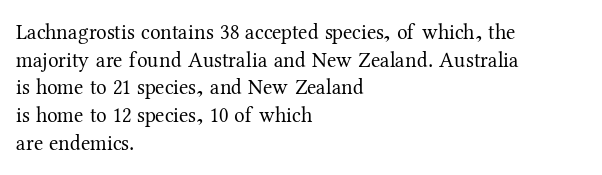
Every stem runs plumb, perpendicular to the baseline. Leftover space on each line is placed entirely after the last word. Check the space under the baseline: it is left empty. This reads as an unemphasized weight, regular at the heaviest. Caption: standard tracking, unaltered.
